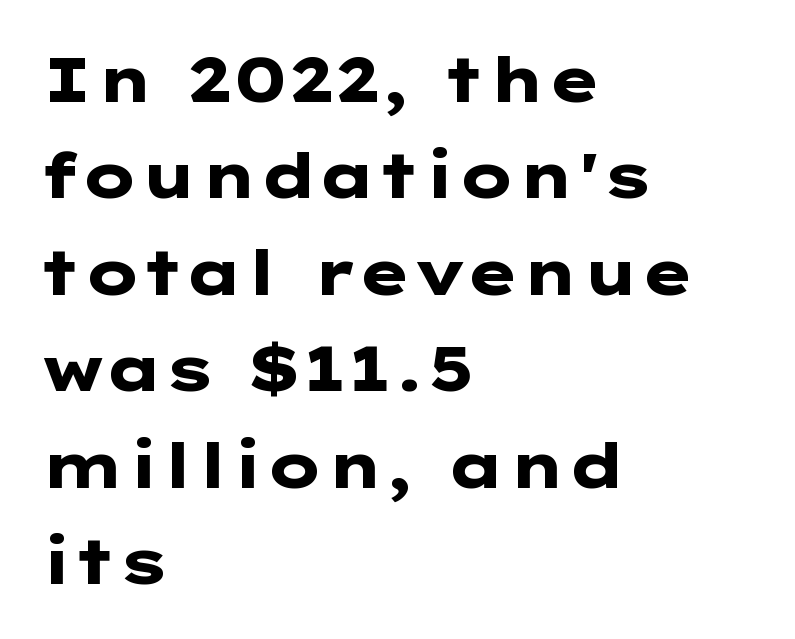
Q: Is the text bold? A: Yes.
Q: Is the text italic (slanted)? A: No, it is upright.
Q: Is the typeface a serif or a sans-serif typeface? A: Sans-serif.
Q: Is the text underlined? A: No.
Q: How is the paragraph aligned? A: Left-aligned.
Q: Is the spacing between letters normal or unusually wide? A: Normal.
Q: Is the spacing between lines tight, normal or loose? A: Normal.
Q: Width (condensed, normal, or wide)? A: Wide.
Q: Stroke contrast? A: Low.
Q: x-height? A: Medium.
